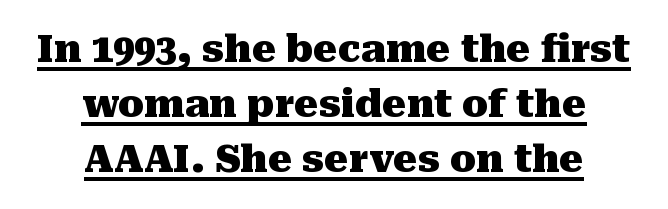
The image shows 38 px heavy serif type, upright; set centered, normal line spacing (1.45x), normal letter spacing, underlined; medium stroke contrast and a medium x-height.
